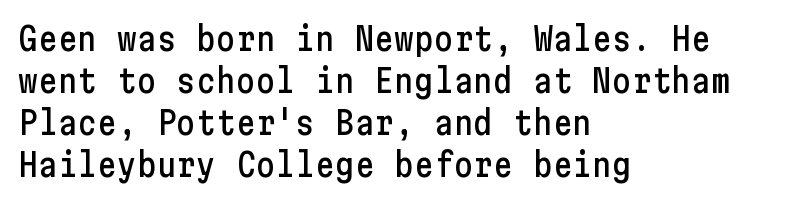
{"serif": "no", "italic": "no", "width": "condensed", "stroke_contrast": "low", "x_height": "medium", "underline": "no", "align": "left", "line_spacing": "normal", "line_spacing_ratio": 1.27, "letter_spacing": "normal", "letter_spacing_em": 0.0, "glyph_px": 33}
